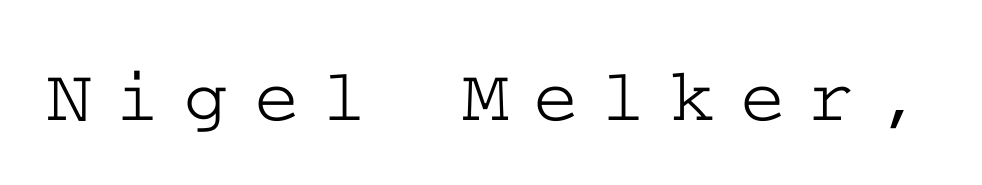
Q: Is the text italic (slanted)? A: No, it is upright.
Q: Is the typeface a serif or a sans-serif typeface? A: Serif.
Q: Is the text underlined? A: No.
Q: Is the spacing between letters normal or unusually wide? A: Unusually wide.
Q: Width (condensed, normal, or wide)? A: Wide.
Q: Stroke contrast? A: Low.
Q: x-height? A: Medium.
